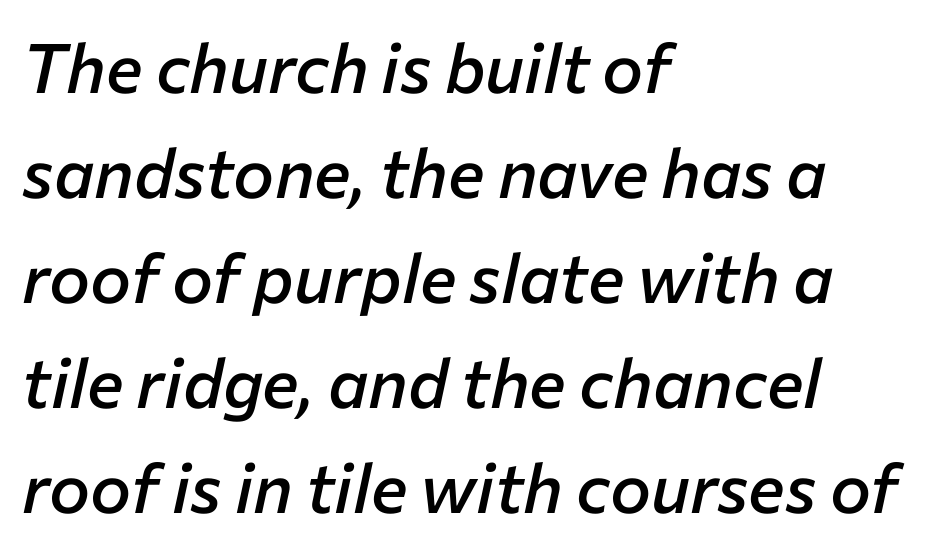
{"italic": "yes", "lean": "right", "slant_degrees": 12, "bold": "semi", "weight": "semibold", "width": "normal", "stroke_contrast": "low", "x_height": "medium", "monospaced": "no", "underline": "no", "align": "left", "line_spacing": "normal", "line_spacing_ratio": 1.52, "letter_spacing": "normal", "letter_spacing_em": 0.0, "glyph_px": 69}
